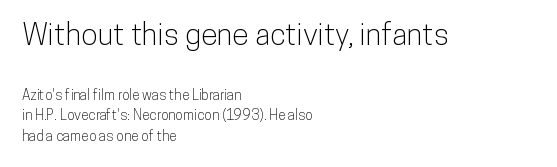
{"serif": "no", "italic": "no", "width": "condensed", "stroke_contrast": "low", "x_height": "medium", "monospaced": "no", "underline": "no", "align": "left", "line_spacing": "normal", "line_spacing_ratio": 1.44, "letter_spacing": "normal", "letter_spacing_em": 0.0, "larger_block": "first", "size_ratio": 2.14, "glyph_px": 30}
